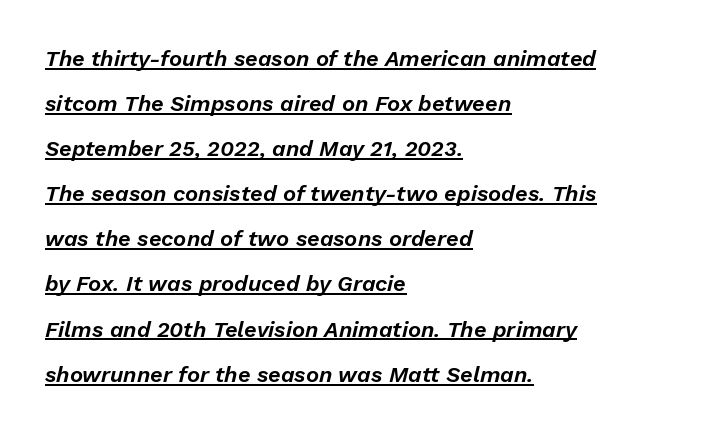
Q: Is the text italic (slanted)? A: Yes, it leans right by about 13 degrees.
Q: Is the text underlined? A: Yes.
Q: How is the paragraph aligned? A: Left-aligned.
Q: Is the spacing between letters normal or unusually wide? A: Normal.
Q: Is the spacing between lines tight, normal or loose? A: Loose.
